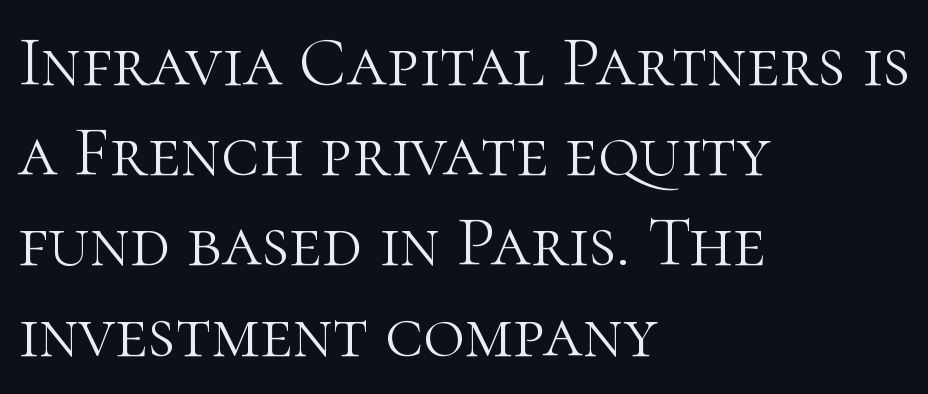
{"serif": "yes", "italic": "no", "bold": "no", "weight": "light", "width": "normal", "stroke_contrast": "high", "x_height": "medium", "monospaced": "no", "underline": "no", "align": "left", "line_spacing": "normal", "line_spacing_ratio": 1.27, "letter_spacing": "normal", "letter_spacing_em": 0.0, "glyph_px": 71}
